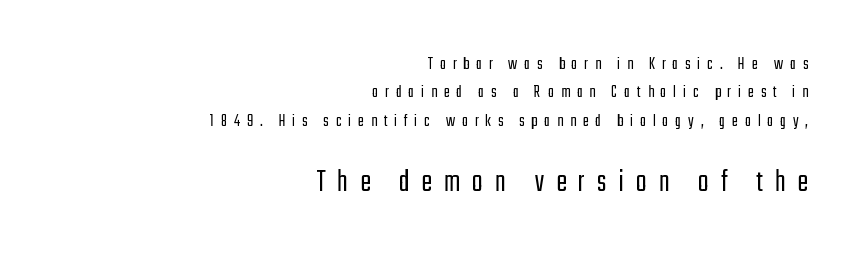
The image shows 32 px light, condensed sans-serif type, upright; set right-aligned, normal line spacing (1.57x), unusually wide letter spacing (+0.38 em), not underlined; the second (bottom) block is 1.78x larger; low stroke contrast and a medium x-height.
